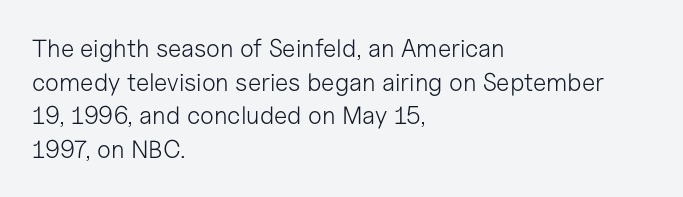
The image shows 25 px text type, upright; set left-aligned, normal line spacing (1.35x), normal letter spacing, not underlined.
